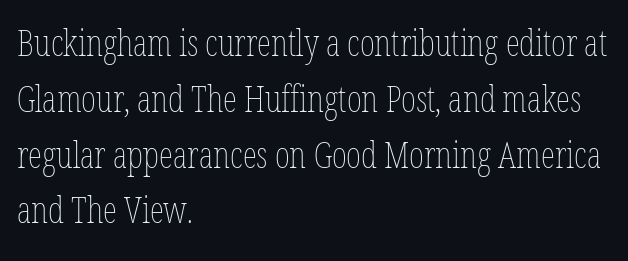
The image shows 36 px thin, condensed type, upright; set left-aligned, normal line spacing (1.55x), normal letter spacing, not underlined; low stroke contrast and a medium x-height.
